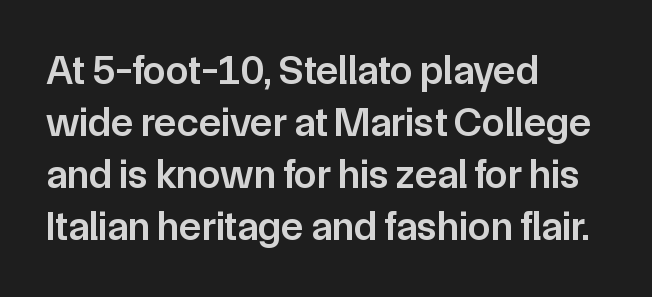
{"serif": "no", "italic": "no", "bold": "semi", "weight": "semibold", "width": "normal", "stroke_contrast": "low", "x_height": "medium", "monospaced": "no", "underline": "no", "align": "left", "line_spacing": "normal", "line_spacing_ratio": 1.27, "letter_spacing": "normal", "letter_spacing_em": 0.0, "glyph_px": 41}
